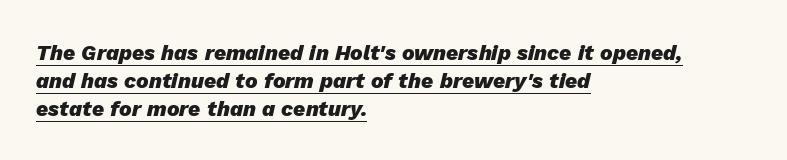
{"italic": "yes", "lean": "right", "slant_degrees": 13, "bold": "yes", "underline": "yes", "align": "left", "line_spacing": "normal", "line_spacing_ratio": 1.33, "letter_spacing": "normal", "letter_spacing_em": 0.0, "glyph_px": 21}
